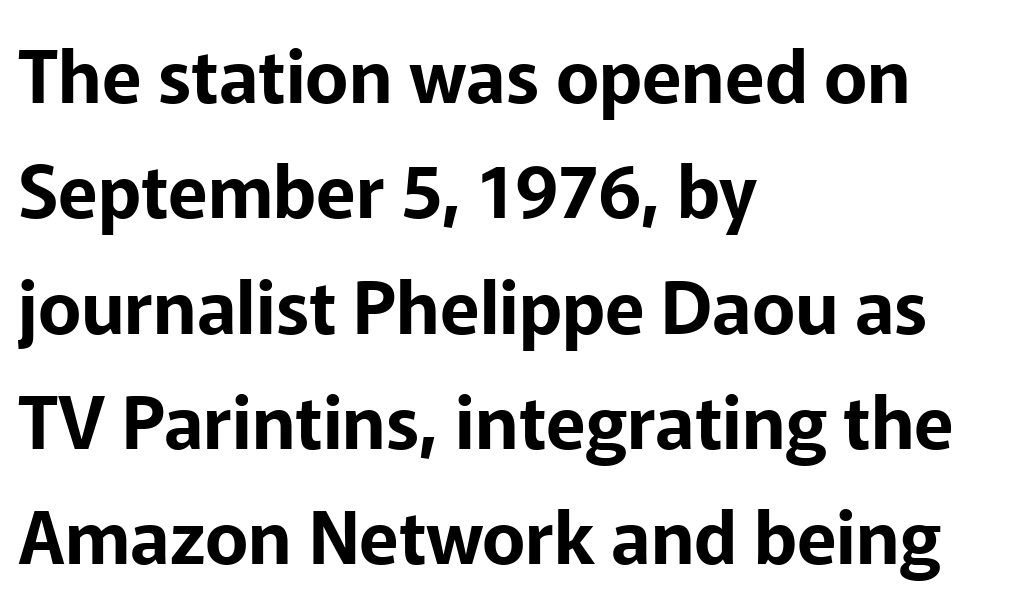
The image shows 73 px sans-serif type, upright; set left-aligned, normal line spacing (1.58x), normal letter spacing, not underlined; low stroke contrast and a medium x-height.
